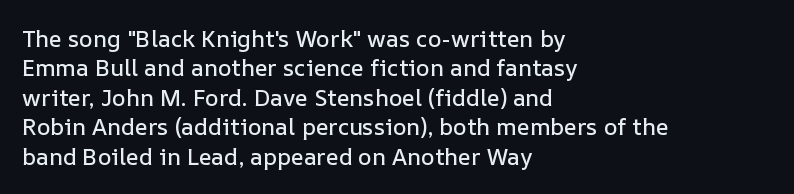
Q: Is the text italic (slanted)? A: No, it is upright.
Q: Is the text underlined? A: No.
Q: How is the paragraph aligned? A: Left-aligned.
Q: Is the spacing between letters normal or unusually wide? A: Normal.
Q: Is the spacing between lines tight, normal or loose? A: Normal.
